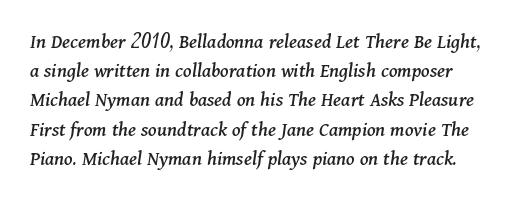
The rows are spaced the way most documents space them. The space beneath each line is pristine and unruled. This sample uses an oblique cut, with every glyph tilted off the vertical. Students, note that the glyphs here touch the page at normal intervals.
